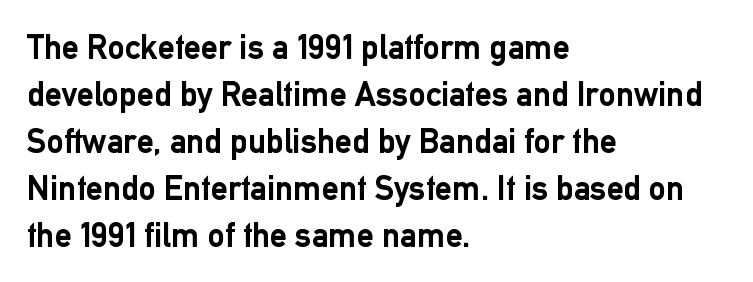
Here the designer chose a conventional face with non-uniform glyph widths. The space beneath each line is pristine and unruled. No italicization has been applied; the sample stays upright. What weight is shown? A full bold with thick strokes.
